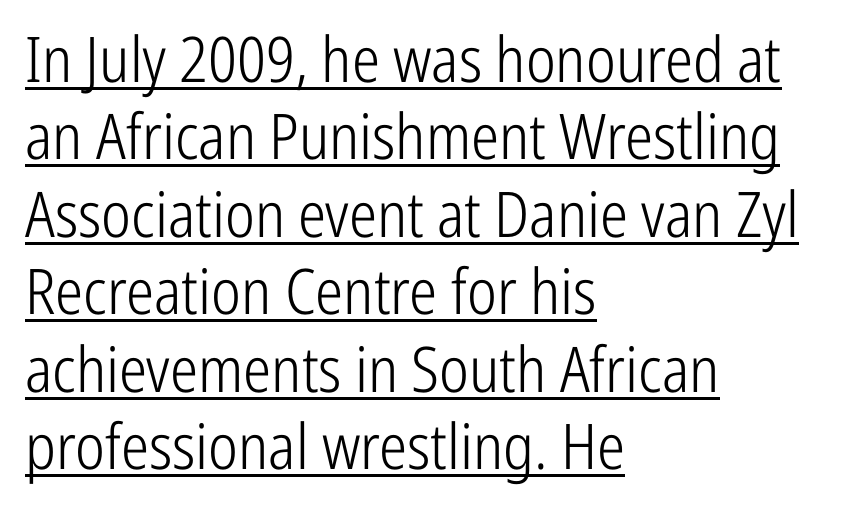
{"serif": "no", "italic": "no", "bold": "no", "weight": "light", "width": "condensed", "stroke_contrast": "low", "x_height": "medium", "monospaced": "no", "underline": "yes", "align": "left", "line_spacing_ratio": 1.23, "letter_spacing": "normal", "letter_spacing_em": 0.0, "glyph_px": 63}
